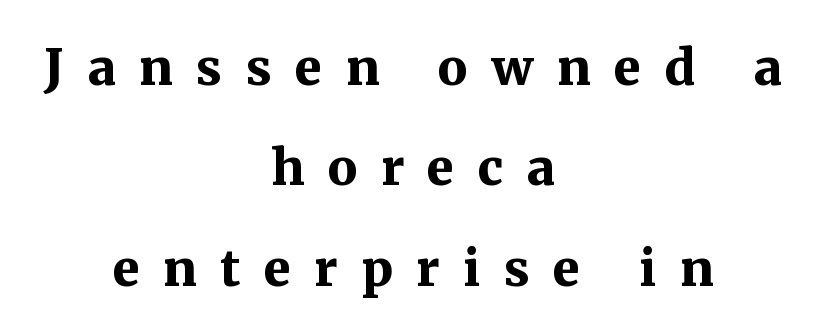
Q: Is the text bold? A: Yes.
Q: Is the text italic (slanted)? A: No, it is upright.
Q: Is the typeface a serif or a sans-serif typeface? A: Serif.
Q: Is the text underlined? A: No.
Q: How is the paragraph aligned? A: Centered.
Q: Is the spacing between letters normal or unusually wide? A: Unusually wide.
Q: Is the spacing between lines tight, normal or loose? A: Loose.
Q: Width (condensed, normal, or wide)? A: Normal.
Q: Stroke contrast? A: Medium.
Q: x-height? A: Medium.
Q: Monospaced? A: No.
